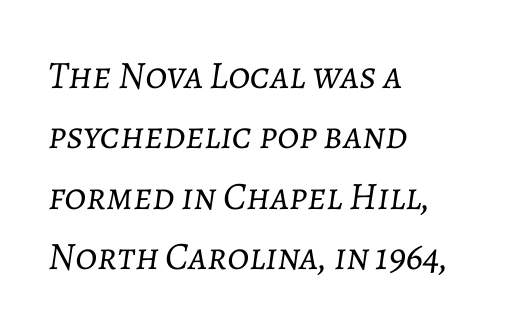
Q: Is the text bold? A: No.
Q: Is the text italic (slanted)? A: Yes, it leans right by about 7 degrees.
Q: Is the text underlined? A: No.
Q: How is the paragraph aligned? A: Left-aligned.
Q: Is the spacing between letters normal or unusually wide? A: Normal.
Q: Is the spacing between lines tight, normal or loose? A: Normal.
Q: Width (condensed, normal, or wide)? A: Normal.
Q: Stroke contrast? A: Low.
Q: x-height? A: Medium.
Q: Monospaced? A: No.
